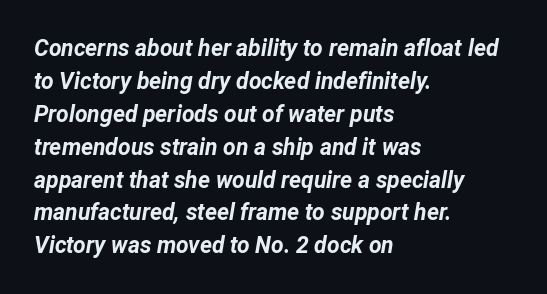
Q: Is the text bold? A: Yes.
Q: Is the text italic (slanted)? A: Yes, it leans right by about 12 degrees.
Q: Is the text underlined? A: No.
Q: How is the paragraph aligned? A: Left-aligned.
Q: Is the spacing between letters normal or unusually wide? A: Normal.
Q: Is the spacing between lines tight, normal or loose? A: Normal.
